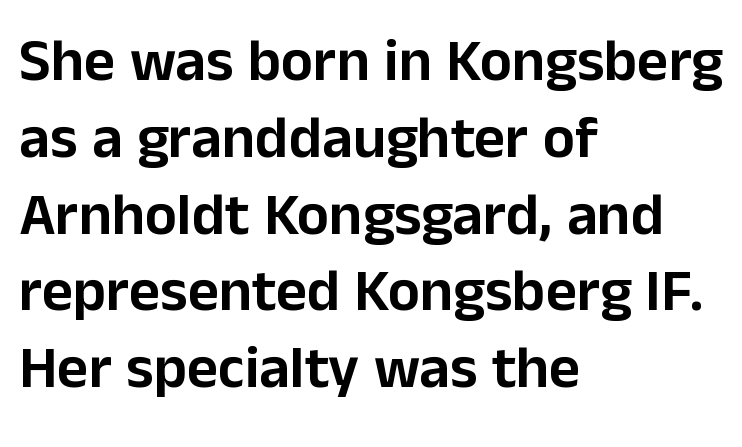
{"serif": "no", "italic": "no", "width": "normal", "stroke_contrast": "low", "x_height": "medium", "monospaced": "no", "underline": "no", "align": "left", "line_spacing": "normal", "line_spacing_ratio": 1.28, "letter_spacing": "normal", "letter_spacing_em": 0.0, "glyph_px": 60}
